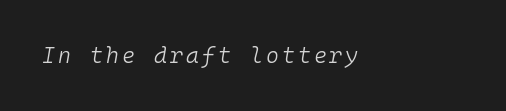
Is the block centered? No — it sits flush against the left margin. Does the lettering tilt? It does — this is italic. The letters look calm and open, with moderate or lighter stems. Letters rest on an invisible, unmarked baseline.
